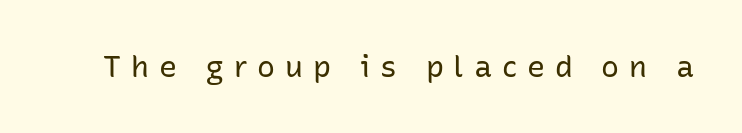
The image shows 30 px regular-weight sans-serif type, upright; set unusually wide letter spacing (+0.33 em), not underlined; low stroke contrast and a medium x-height.
